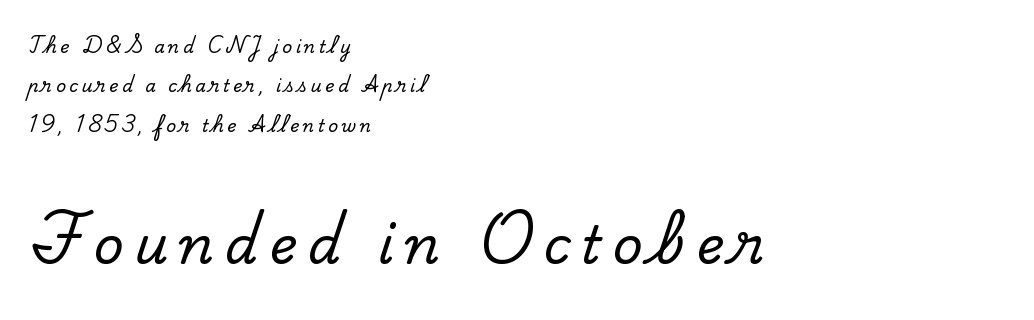
Q: Is the text italic (slanted)? A: Yes.
Q: Is the typeface a serif or a sans-serif typeface? A: Serif.
Q: Is the text underlined? A: No.
Q: How is the paragraph aligned? A: Left-aligned.
Q: Is the spacing between letters normal or unusually wide? A: Unusually wide.
Q: Is the spacing between lines tight, normal or loose? A: Loose.
Q: Which block of text is set in a larger size, the first (top) or the second (bottom)? A: The second (bottom) one.
Q: Width (condensed, normal, or wide)? A: Normal.
Q: Stroke contrast? A: Low.
Q: x-height? A: Small.
Q: Monospaced? A: No.
